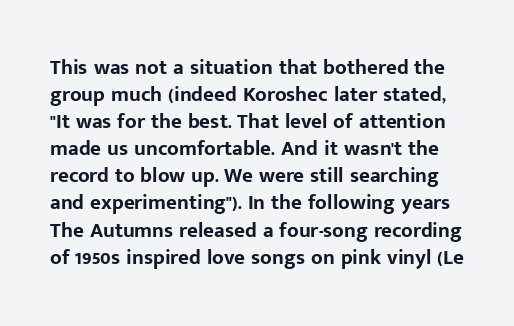
Q: Is the text bold? A: Yes.
Q: Is the text italic (slanted)? A: No, it is upright.
Q: Is the text underlined? A: No.
Q: Is the spacing between letters normal or unusually wide? A: Normal.
Q: Is the spacing between lines tight, normal or loose? A: Normal.
